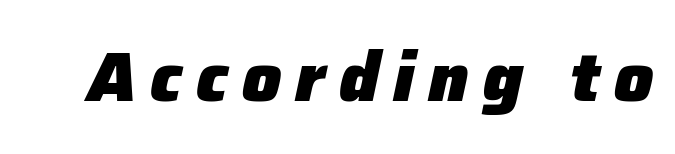
{"italic": "yes", "lean": "right", "slant_degrees": 12, "bold": "yes", "weight": "heavy", "width": "normal", "stroke_contrast": "low", "x_height": "medium", "monospaced": "no", "underline": "no", "letter_spacing": "wide", "letter_spacing_em": 0.2, "glyph_px": 69}
